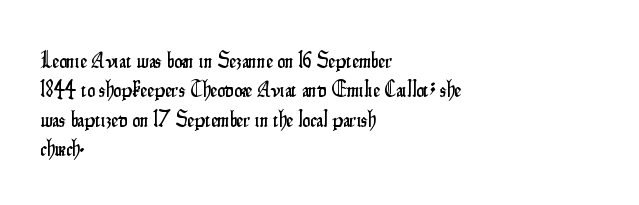
Q: Is the text italic (slanted)? A: No, it is upright.
Q: Is the text underlined? A: No.
Q: How is the paragraph aligned? A: Left-aligned.
Q: Is the spacing between letters normal or unusually wide? A: Normal.
Q: Is the spacing between lines tight, normal or loose? A: Normal.
